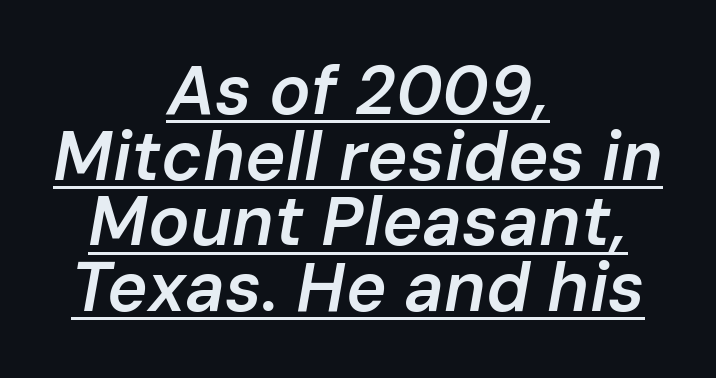
{"italic": "yes", "lean": "right", "slant_degrees": 10, "bold": "semi", "weight": "semibold", "width": "normal", "stroke_contrast": "low", "x_height": "medium", "monospaced": "no", "underline": "yes", "align": "center", "line_spacing": "tight", "line_spacing_ratio": 0.95, "letter_spacing": "normal", "letter_spacing_em": 0.0, "glyph_px": 69}
